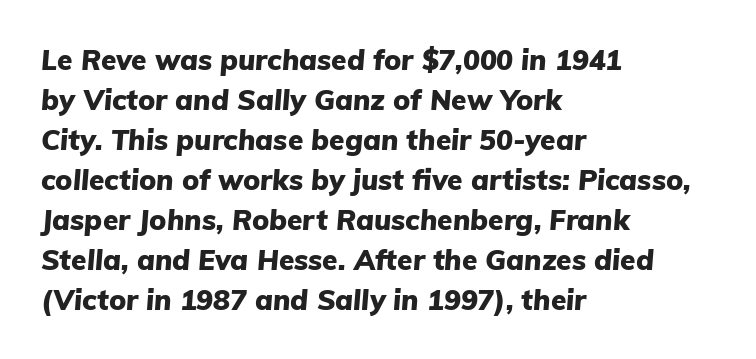
The image shows 28 px heavy type, italic (leaning right); set left-aligned, normal line spacing (1.43x), normal letter spacing, not underlined; low stroke contrast and a medium x-height.
